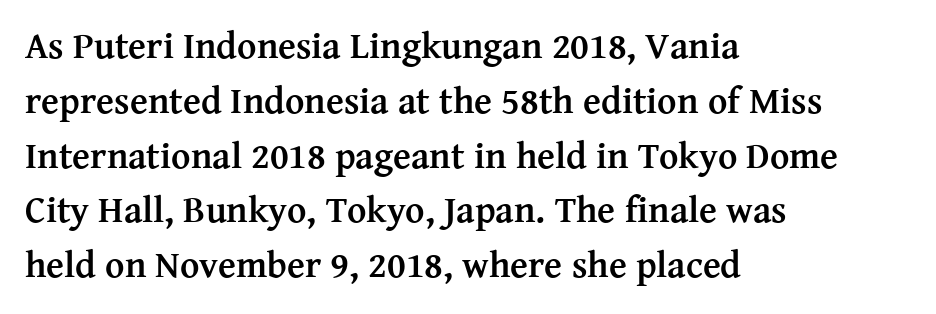
Q: Is the text bold? A: Yes.
Q: Is the text italic (slanted)? A: No, it is upright.
Q: Is the typeface a serif or a sans-serif typeface? A: Serif.
Q: Is the text underlined? A: No.
Q: How is the paragraph aligned? A: Left-aligned.
Q: Is the spacing between letters normal or unusually wide? A: Normal.
Q: Is the spacing between lines tight, normal or loose? A: Normal.
Q: Width (condensed, normal, or wide)? A: Normal.
Q: Stroke contrast? A: Medium.
Q: x-height? A: Medium.
Q: Monospaced? A: No.
